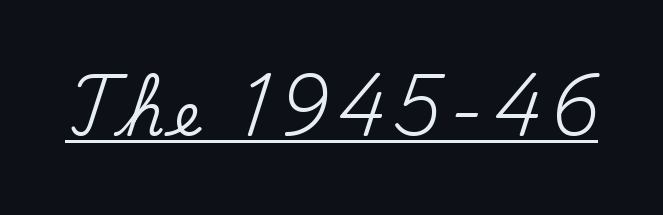
The image shows 59 px text type; set underlined; medium stroke contrast and a small x-height.
